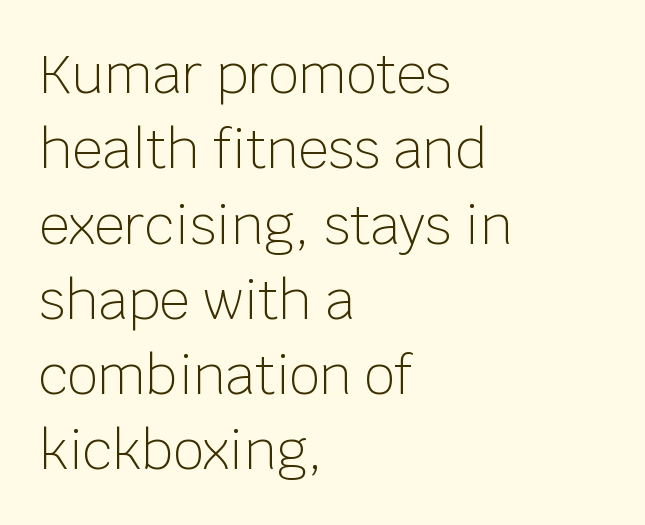
{"serif": "no", "italic": "no", "bold": "no", "weight": "light", "width": "normal", "stroke_contrast": "low", "x_height": "large", "monospaced": "no", "underline": "no", "align": "left", "line_spacing": "normal", "line_spacing_ratio": 1.42, "letter_spacing": "normal", "letter_spacing_em": 0.0, "glyph_px": 53}
